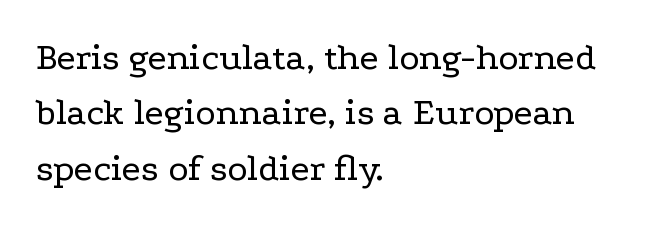
{"serif": "yes", "italic": "no", "bold": "no", "weight": "regular", "width": "wide", "stroke_contrast": "low", "x_height": "medium", "monospaced": "no", "underline": "no", "align": "left", "line_spacing": "normal", "line_spacing_ratio": 1.46, "letter_spacing": "normal", "letter_spacing_em": 0.0, "glyph_px": 38}
